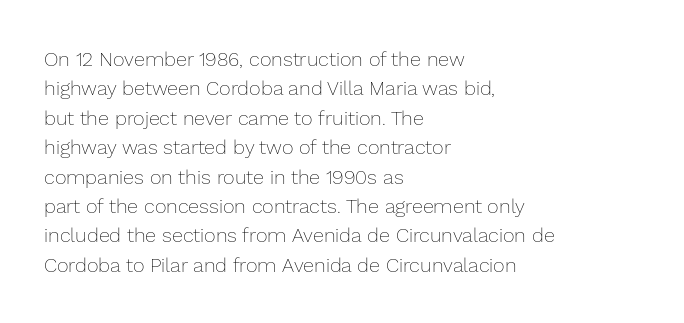
Q: Is the text bold? A: No.
Q: Is the text italic (slanted)? A: No, it is upright.
Q: Is the text underlined? A: No.
Q: How is the paragraph aligned? A: Left-aligned.
Q: Is the spacing between letters normal or unusually wide? A: Normal.
Q: Is the spacing between lines tight, normal or loose? A: Normal.
